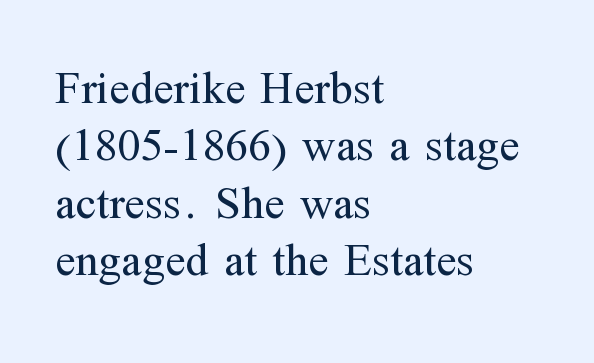
{"serif": "yes", "italic": "no", "bold": "no", "weight": "regular", "width": "normal", "stroke_contrast": "medium", "x_height": "medium", "monospaced": "no", "underline": "no", "align": "left", "line_spacing_ratio": 1.22, "letter_spacing": "normal", "letter_spacing_em": 0.0, "glyph_px": 47}
